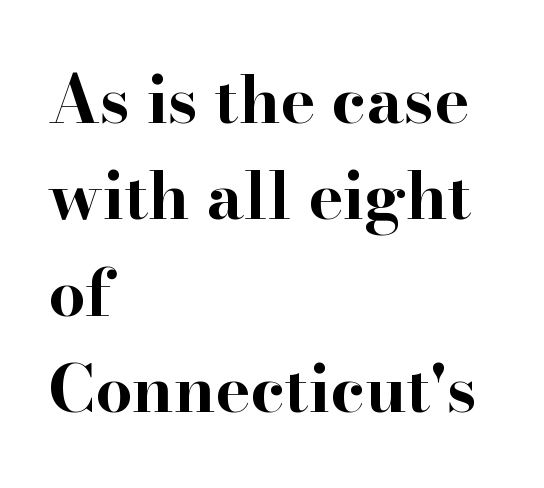
{"serif": "yes", "italic": "no", "bold": "yes", "weight": "bold", "width": "wide", "stroke_contrast": "high", "x_height": "small", "monospaced": "no", "underline": "no", "align": "left", "line_spacing": "normal", "line_spacing_ratio": 1.46, "letter_spacing": "normal", "letter_spacing_em": 0.0, "glyph_px": 66}
